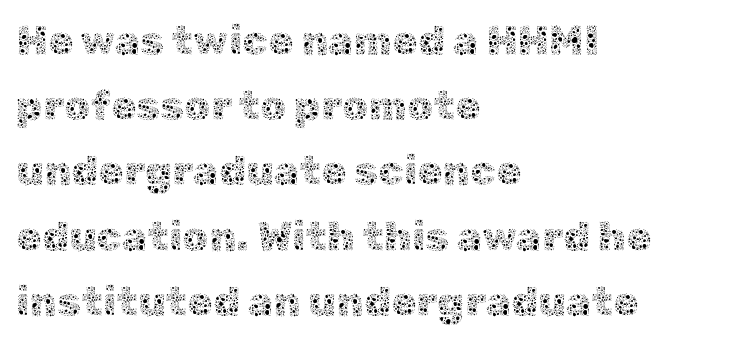
{"italic": "no", "bold": "no", "weight": "thin", "width": "normal", "x_height": "medium", "monospaced": "no", "underline": "no", "align": "left", "line_spacing": "normal", "line_spacing_ratio": 1.59, "letter_spacing": "normal", "letter_spacing_em": 0.0, "glyph_px": 41}
